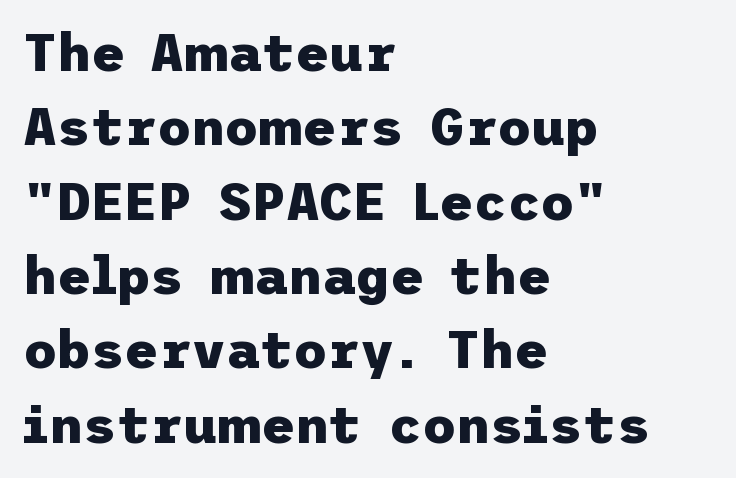
Between one letter and the next there's only the usual sliver of space. Successive baselines arrive at the customary interval. The typeface chosen for these lines omits serifs. The rendering anchors every line to the left-hand side. Plain, unruled lines of type. Emphasis by weight is at full strength: bold.
